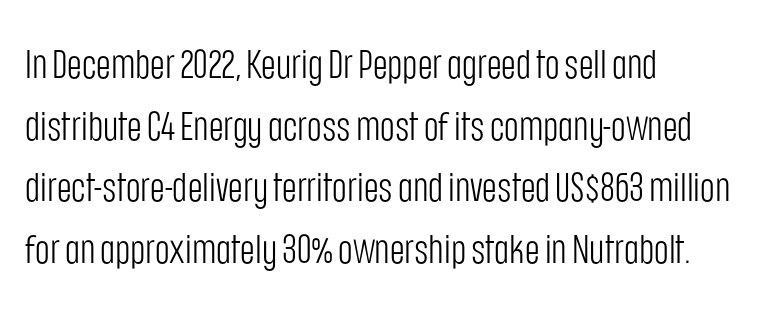
Q: Is the text bold? A: No.
Q: Is the text italic (slanted)? A: No, it is upright.
Q: Is the typeface a serif or a sans-serif typeface? A: Sans-serif.
Q: Is the text underlined? A: No.
Q: How is the paragraph aligned? A: Left-aligned.
Q: Is the spacing between letters normal or unusually wide? A: Normal.
Q: Is the spacing between lines tight, normal or loose? A: Normal.
Q: Width (condensed, normal, or wide)? A: Condensed.
Q: Stroke contrast? A: Low.
Q: x-height? A: Large.
Q: Monospaced? A: No.
